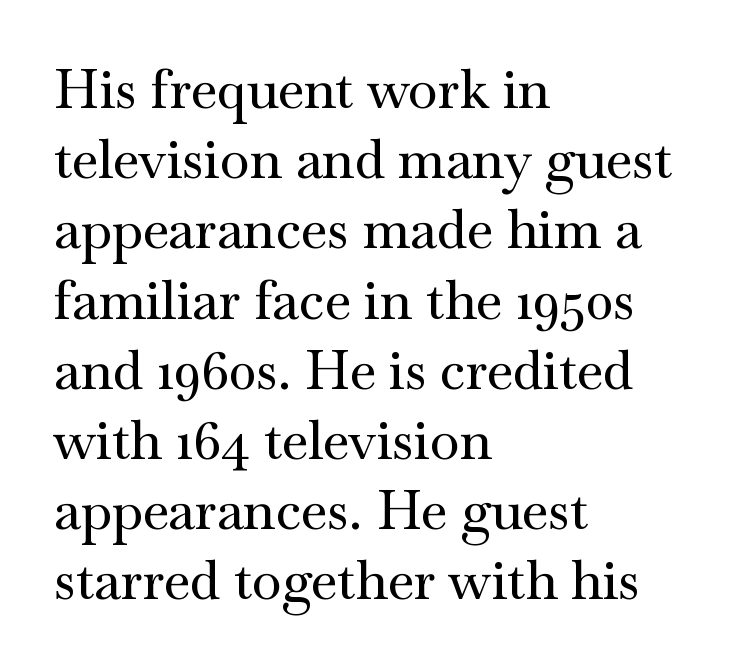
The image shows 54 px wide serif type, upright; set left-aligned, normal line spacing (1.3x), normal letter spacing, not underlined; medium stroke contrast and a small x-height.
